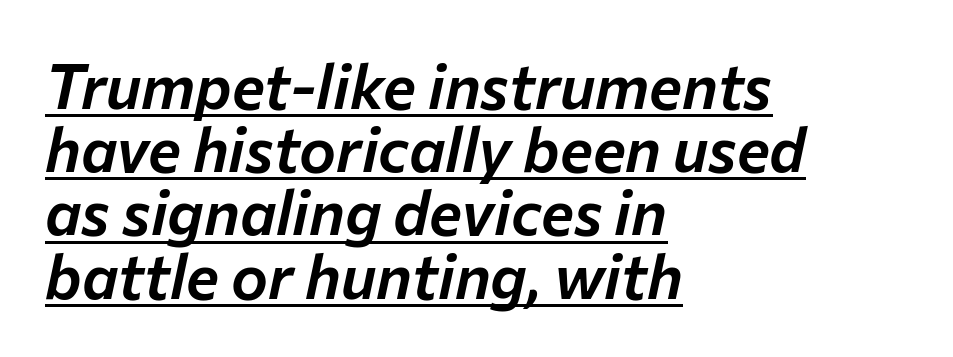
The image shows 62 px text type, italic (leaning right); set left-aligned, tight line spacing (1.02x), normal letter spacing, underlined; low stroke contrast and a medium x-height.
